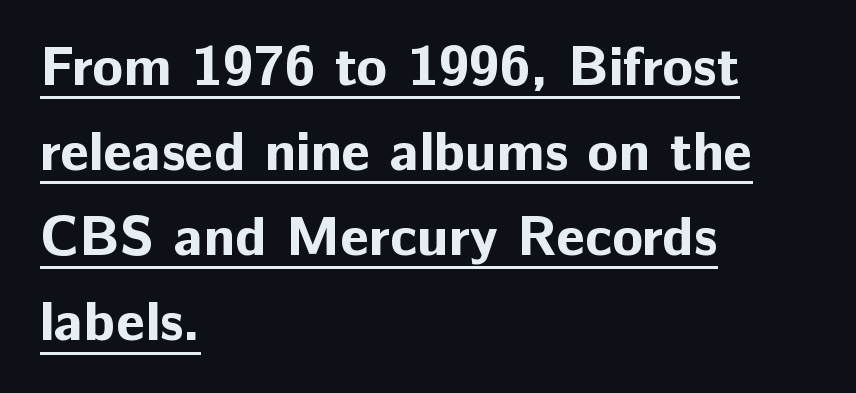
Q: Is the text bold? A: Yes.
Q: Is the text italic (slanted)? A: No, it is upright.
Q: Is the typeface a serif or a sans-serif typeface? A: Sans-serif.
Q: Is the text underlined? A: Yes.
Q: How is the paragraph aligned? A: Left-aligned.
Q: Is the spacing between letters normal or unusually wide? A: Normal.
Q: Is the spacing between lines tight, normal or loose? A: Normal.
Q: Width (condensed, normal, or wide)? A: Normal.
Q: Stroke contrast? A: Low.
Q: x-height? A: Medium.
Q: Monospaced? A: No.
